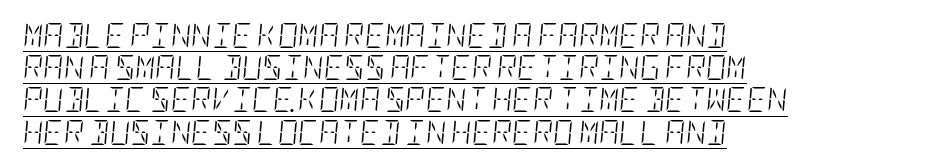
{"italic": "yes", "lean": "right", "slant_degrees": 5, "bold": "no", "underline": "yes", "align": "left", "line_spacing": "normal", "line_spacing_ratio": 1.29, "letter_spacing": "normal", "letter_spacing_em": 0.0, "glyph_px": 25}
